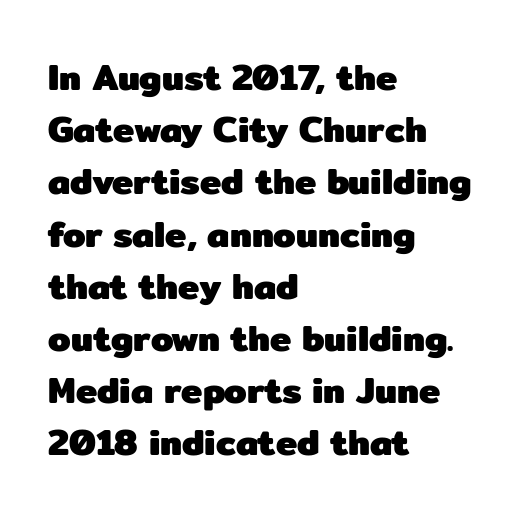
Q: Is the text bold? A: Yes.
Q: Is the text italic (slanted)? A: No, it is upright.
Q: Is the typeface a serif or a sans-serif typeface? A: Sans-serif.
Q: Is the text underlined? A: No.
Q: How is the paragraph aligned? A: Left-aligned.
Q: Is the spacing between letters normal or unusually wide? A: Normal.
Q: Is the spacing between lines tight, normal or loose? A: Normal.
Q: Width (condensed, normal, or wide)? A: Normal.
Q: Stroke contrast? A: Low.
Q: x-height? A: Medium.
Q: Monospaced? A: No.
